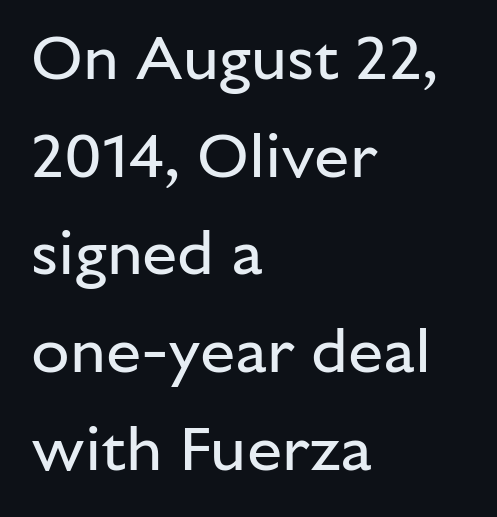
The image shows 63 px regular-weight sans-serif type, upright; set left-aligned, normal line spacing (1.55x), normal letter spacing, not underlined; low stroke contrast and a medium x-height.
